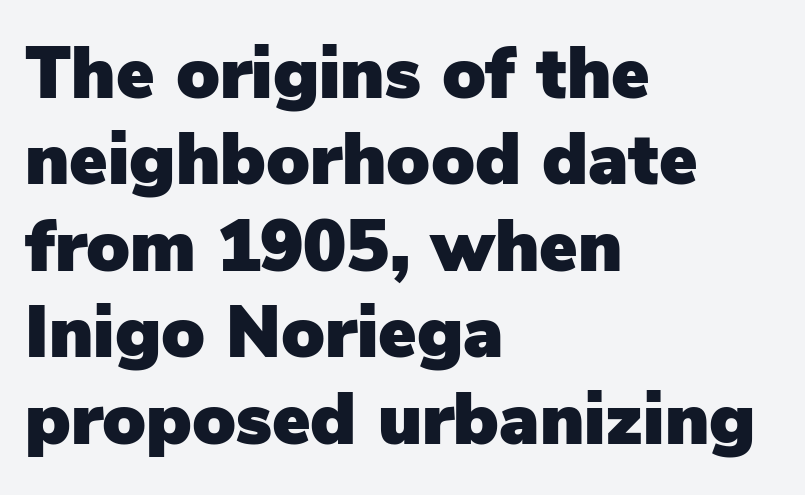
Q: Is the text italic (slanted)? A: No, it is upright.
Q: Is the typeface a serif or a sans-serif typeface? A: Sans-serif.
Q: Is the text underlined? A: No.
Q: How is the paragraph aligned? A: Left-aligned.
Q: Is the spacing between letters normal or unusually wide? A: Normal.
Q: Width (condensed, normal, or wide)? A: Normal.
Q: Stroke contrast? A: Low.
Q: x-height? A: Medium.
Q: Monospaced? A: No.
